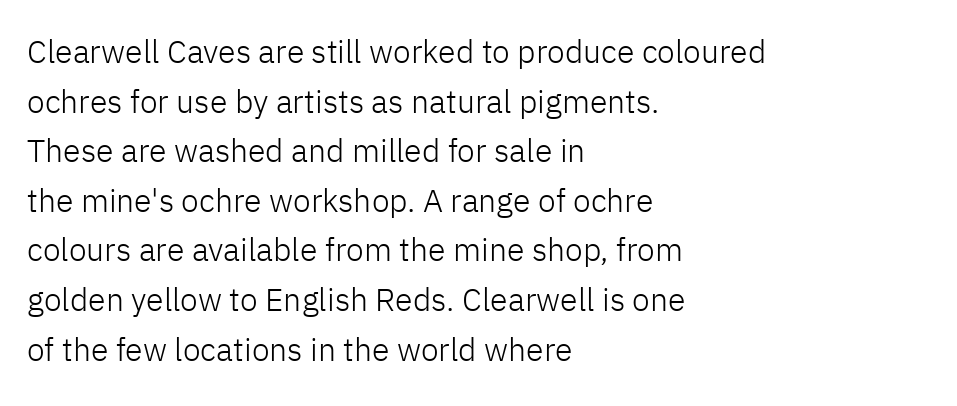
The image shows 32 px light sans-serif type, upright; set left-aligned, normal line spacing (1.55x), normal letter spacing, not underlined; low stroke contrast and a medium x-height.
